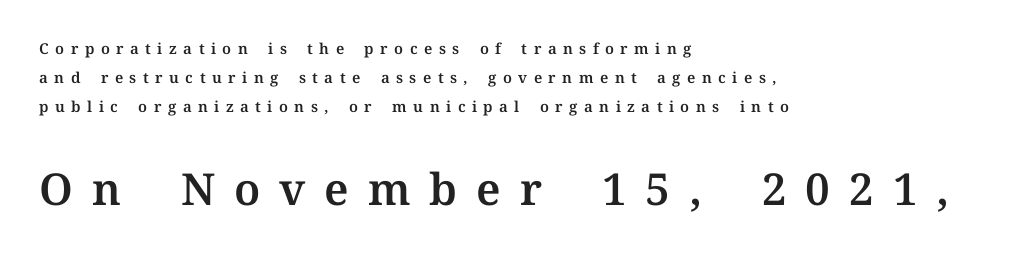
The image shows 44 px serif type, upright; set left-aligned, loose line spacing (1.93x), unusually wide letter spacing (+0.43 em), not underlined; the second (bottom) block is 2.93x larger; medium stroke contrast and a medium x-height.
